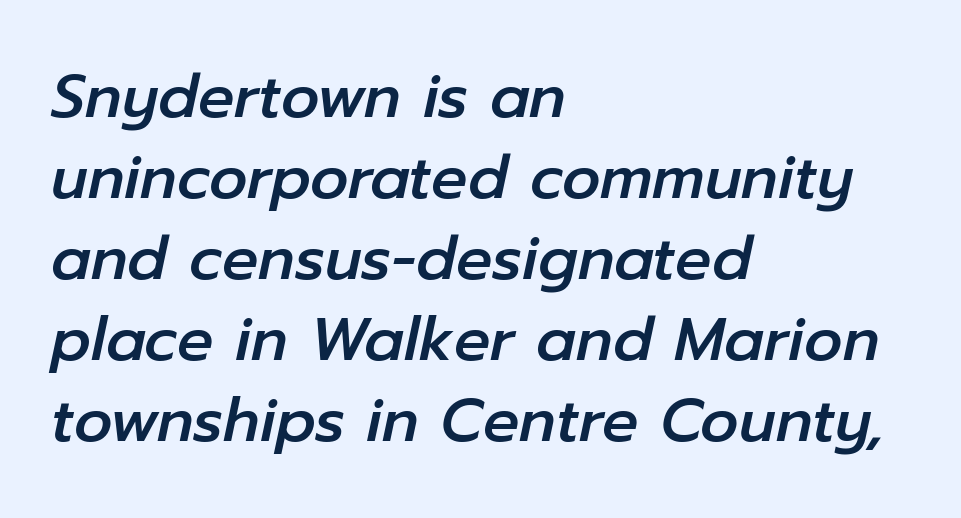
Q: Is the text italic (slanted)? A: Yes, it leans right by about 12 degrees.
Q: Is the text underlined? A: No.
Q: How is the paragraph aligned? A: Left-aligned.
Q: Is the spacing between letters normal or unusually wide? A: Normal.
Q: Is the spacing between lines tight, normal or loose? A: Normal.
Q: Width (condensed, normal, or wide)? A: Normal.
Q: Stroke contrast? A: Low.
Q: x-height? A: Medium.
Q: Monospaced? A: No.
